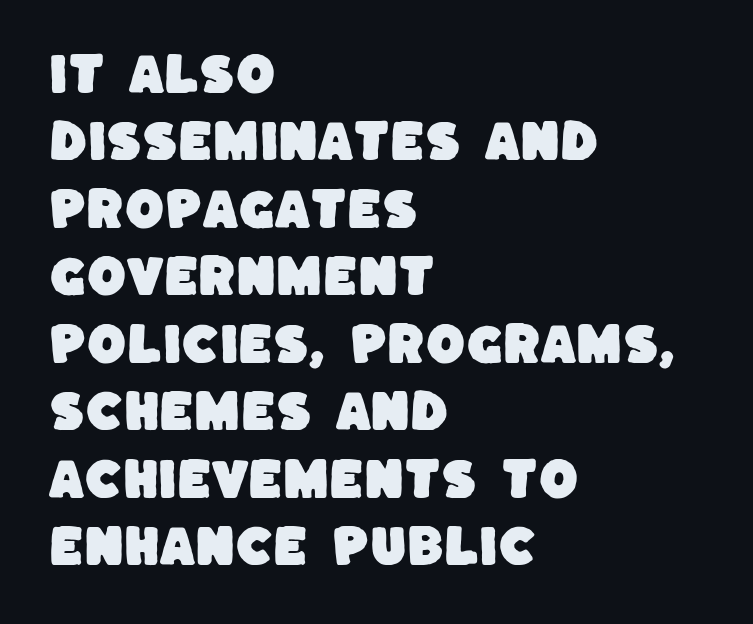
Tracking value appears to be zero — textbook default spacing. Here the designer chose a conventional face with non-uniform glyph widths. The face used here is a sans, in the tradition of grotesques and geometrics. The space directly below the letters is spotless.
